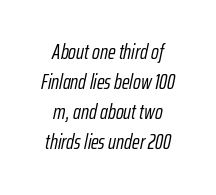
Q: Is the text bold? A: No.
Q: Is the text italic (slanted)? A: Yes, it leans right by about 12 degrees.
Q: Is the text underlined? A: No.
Q: How is the paragraph aligned? A: Centered.
Q: Is the spacing between letters normal or unusually wide? A: Normal.
Q: Is the spacing between lines tight, normal or loose? A: Normal.
